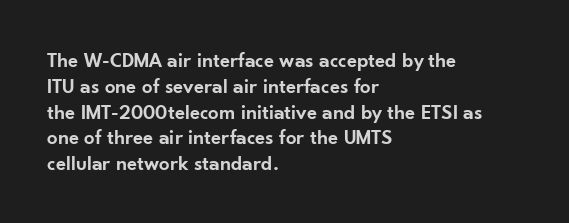
Q: Is the text bold? A: Semi-bold.
Q: Is the text italic (slanted)? A: No, it is upright.
Q: Is the text underlined? A: No.
Q: How is the paragraph aligned? A: Left-aligned.
Q: Is the spacing between letters normal or unusually wide? A: Normal.
